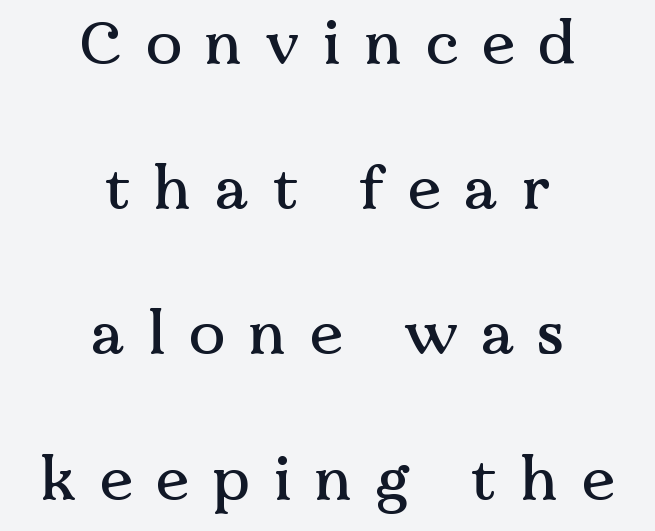
The image shows 60 px serif type, upright; set centered, loose line spacing (2.42x), unusually wide letter spacing (+0.39 em), not underlined; medium stroke contrast and a medium x-height.
